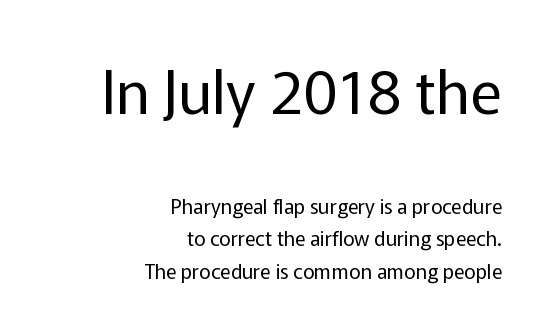
Compared with typical body copy, the letter spacing here is the same. Caption: upper text group enlarged, lower text group reduced. No letter is thick-stroked: the sample isn't bold. A student would call this right alignment; a typographer would say flush right, rag left. This sample uses a sans-serif face. Note the varied advance widths — an 'i' is clearly narrower than an 'm'.
